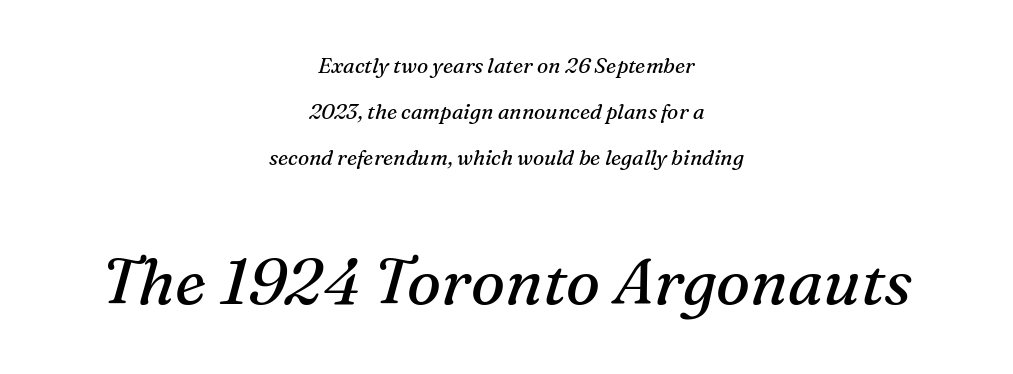
The image shows 64 px regular-weight serif type, italic (leaning right); set centered, loose line spacing (2.19x), normal letter spacing, not underlined; the second (bottom) block is 3.05x larger; medium stroke contrast and a medium x-height.
